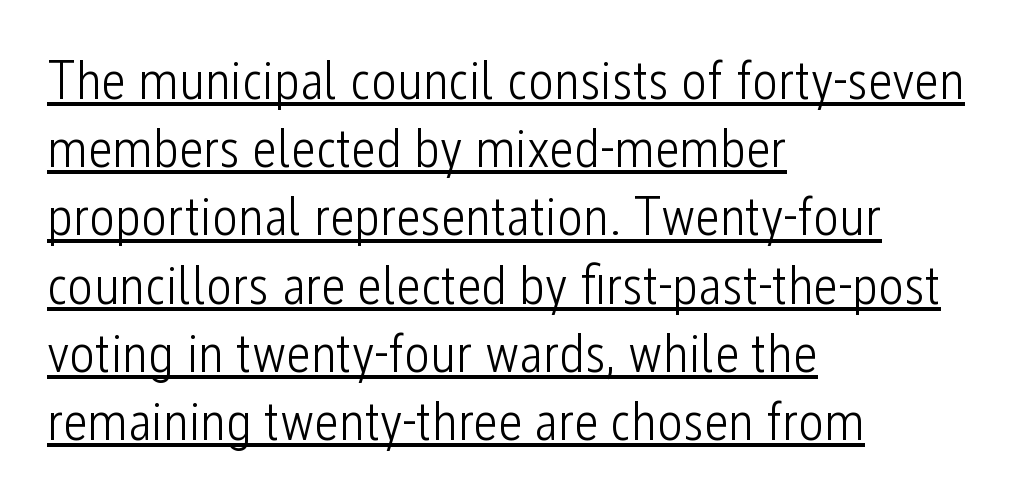
The image shows 55 px light, condensed sans-serif type, upright; set left-aligned, line spacing 1.24x, normal letter spacing, underlined; low stroke contrast and a medium x-height.
